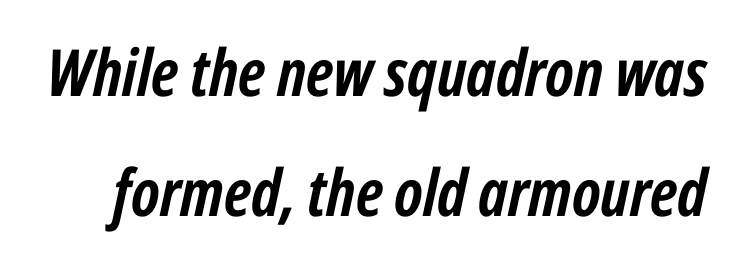
The image shows 65 px semibold, condensed type, italic (leaning right); set line spacing 1.85x, normal letter spacing, not underlined; low stroke contrast and a medium x-height.
